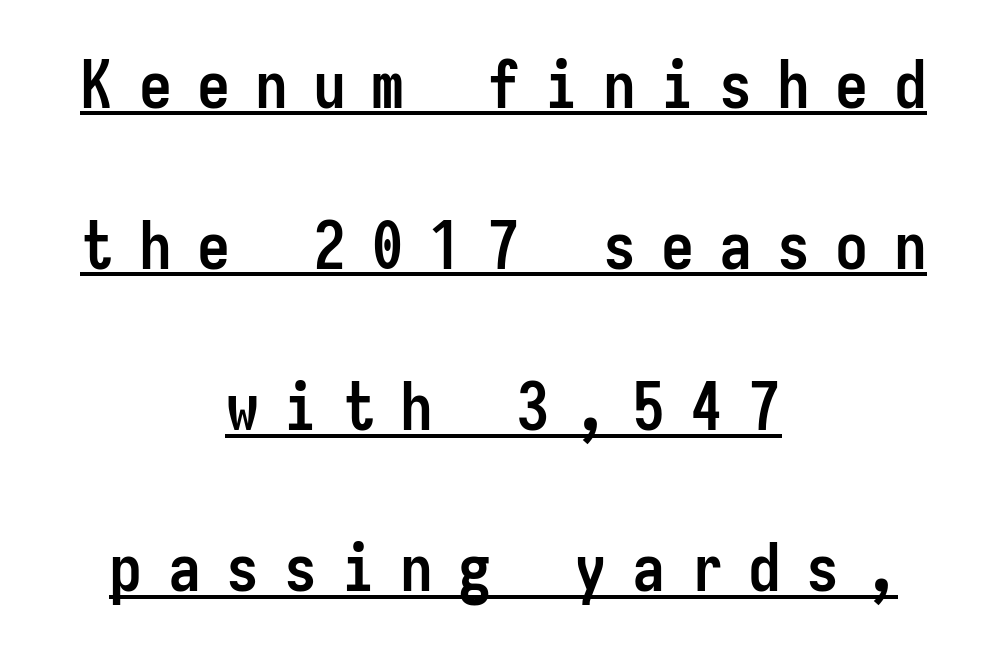
{"serif": "no", "italic": "no", "bold": "yes", "weight": "semibold", "width": "condensed", "stroke_contrast": "low", "x_height": "medium", "monospaced": "yes", "underline": "yes", "align": "center", "line_spacing": "loose", "line_spacing_ratio": 2.44, "letter_spacing": "wide", "letter_spacing_em": 0.38, "glyph_px": 66}
